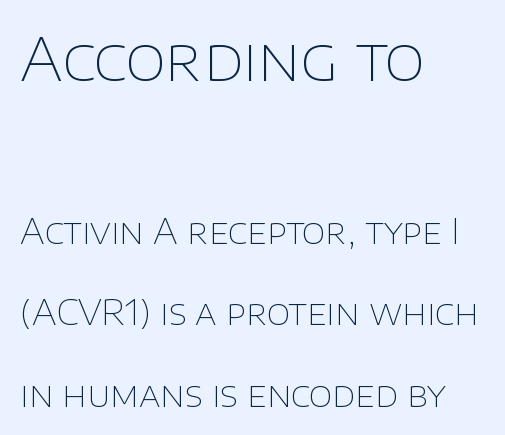
{"serif": "no", "italic": "no", "bold": "no", "weight": "thin", "width": "normal", "stroke_contrast": "low", "x_height": "large", "monospaced": "no", "underline": "no", "align": "left", "line_spacing": "loose", "line_spacing_ratio": 2.39, "letter_spacing": "normal", "letter_spacing_em": 0.0, "larger_block": "first", "size_ratio": 1.74, "glyph_px": 59}
